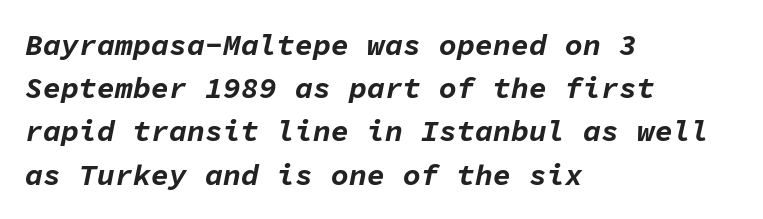
Q: Is the text bold? A: Yes.
Q: Is the text italic (slanted)? A: Yes, it leans right by about 11 degrees.
Q: Is the text underlined? A: No.
Q: How is the paragraph aligned? A: Left-aligned.
Q: Is the spacing between letters normal or unusually wide? A: Normal.
Q: Is the spacing between lines tight, normal or loose? A: Normal.
Q: Width (condensed, normal, or wide)? A: Normal.
Q: Stroke contrast? A: Low.
Q: x-height? A: Medium.
Q: Monospaced? A: Yes.
